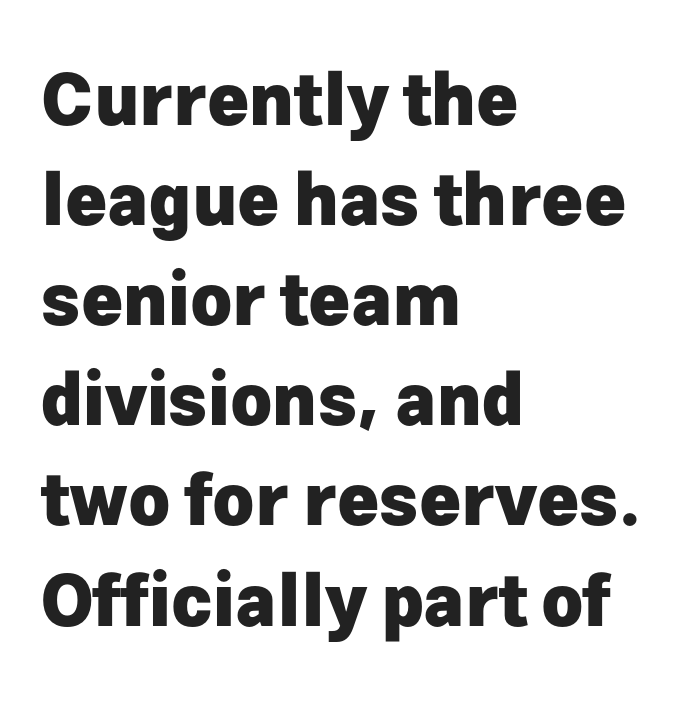
Each new line begins a customary step beneath the previous one. The passage shown is typed in a proportional face where columns would drift. Set as a true bold cut, around the 700 mark. Do the letters lean? They stand straight. Here the glyphs are tracked normally, forming tight word shapes. Line beginnings align vertically; line endings do not.
